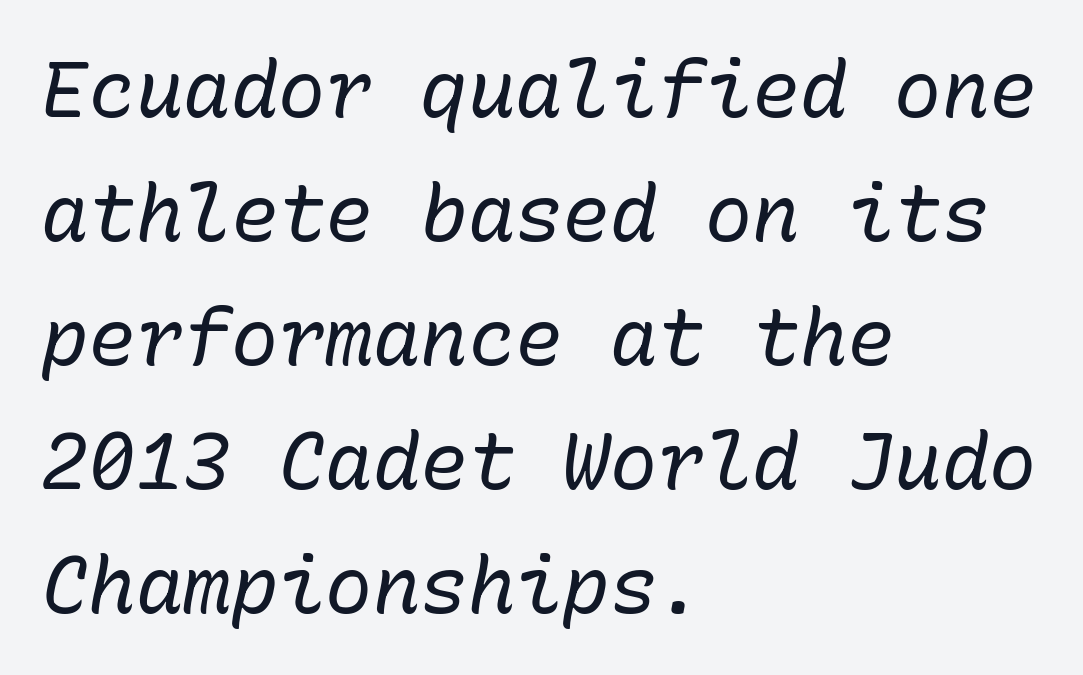
{"italic": "yes", "lean": "right", "slant_degrees": 10, "bold": "no", "weight": "regular", "width": "normal", "stroke_contrast": "low", "x_height": "medium", "monospaced": "yes", "underline": "no", "align": "left", "line_spacing": "normal", "line_spacing_ratio": 1.57, "letter_spacing": "normal", "letter_spacing_em": 0.0, "glyph_px": 79}
